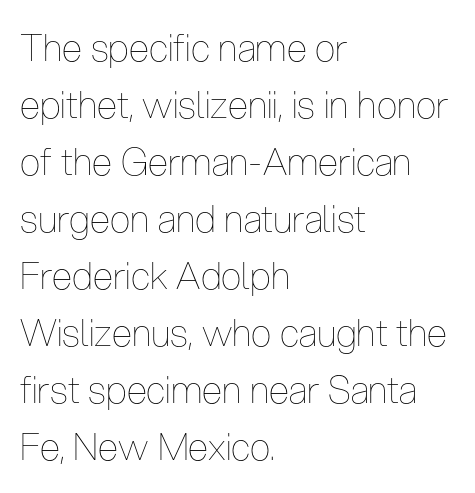
The font sits on the lighter half of the weight spectrum, regular included. Every stem runs plumb, perpendicular to the baseline. Any mark beneath the type? The region is blank. The ragged edge is on the right, which tells us the setting is flush left. Varying glyph widths throughout — classic text-font behaviour.
